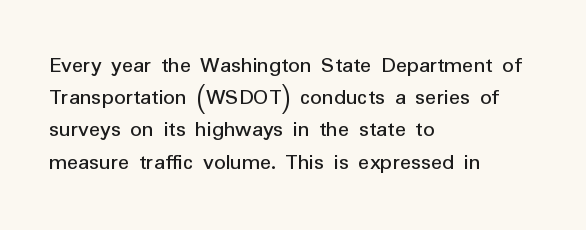
The image shows 23 px text type, upright; set left-aligned, normal line spacing (1.4x), normal letter spacing, not underlined.
